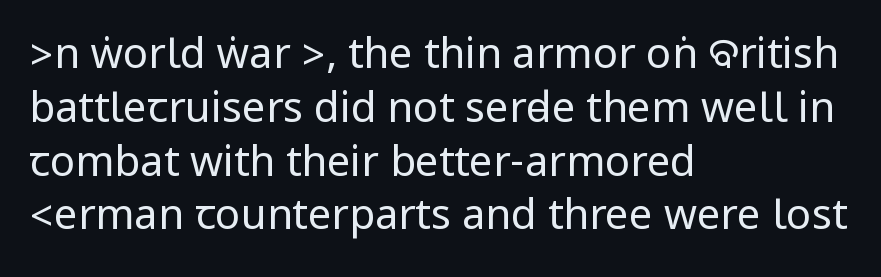
The line texture is even and compact thanks to regular tracking. Italic? Not at all — the glyphs are vertical. Is the type heavy? It reads as light-to-regular instead. This rendering features lettering with no underline. Caption: multi-line text, flush left, ragged right. Honestly, the row spacing looks completely unremarkable.
